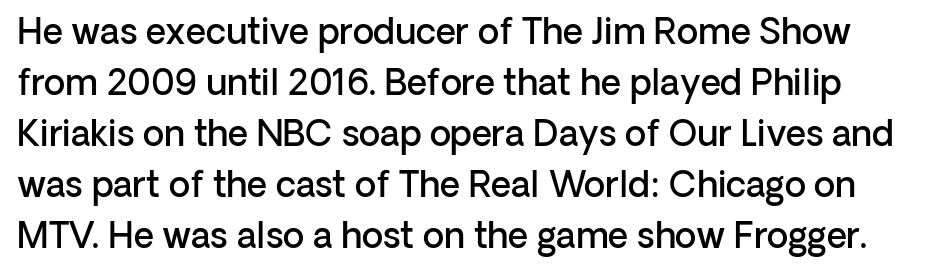
Is the block centered? No — it sits flush against the left margin. Bold? Not quite — semibold, heavier than regular but stopping short. The letters advance in unequal steps, a hallmark of proportional type. Type without underlining. Vertical spacing — default.
